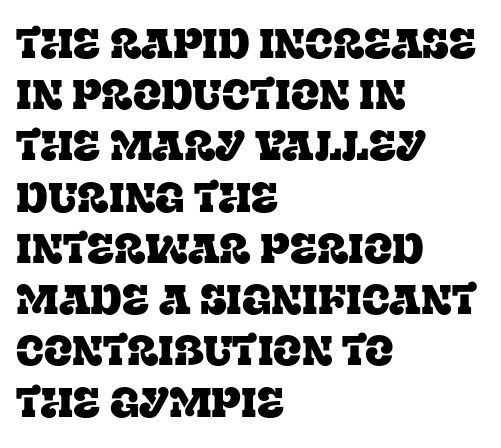
Q: Is the text italic (slanted)? A: No, it is upright.
Q: Is the typeface a serif or a sans-serif typeface? A: Serif.
Q: Is the text underlined? A: No.
Q: How is the paragraph aligned? A: Left-aligned.
Q: Is the spacing between letters normal or unusually wide? A: Normal.
Q: Width (condensed, normal, or wide)? A: Normal.
Q: Stroke contrast? A: Low.
Q: x-height? A: Large.
Q: Monospaced? A: No.
